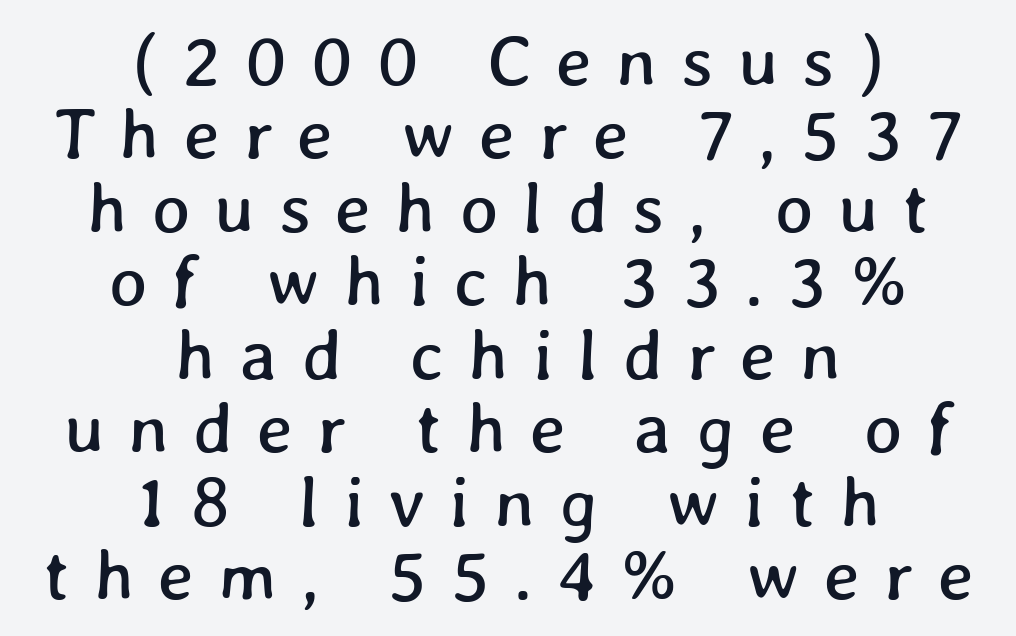
The image shows 72 px text type; set centered, tight line spacing (1.02x), unusually wide letter spacing (+0.34 em), not underlined; low stroke contrast and a medium x-height.
